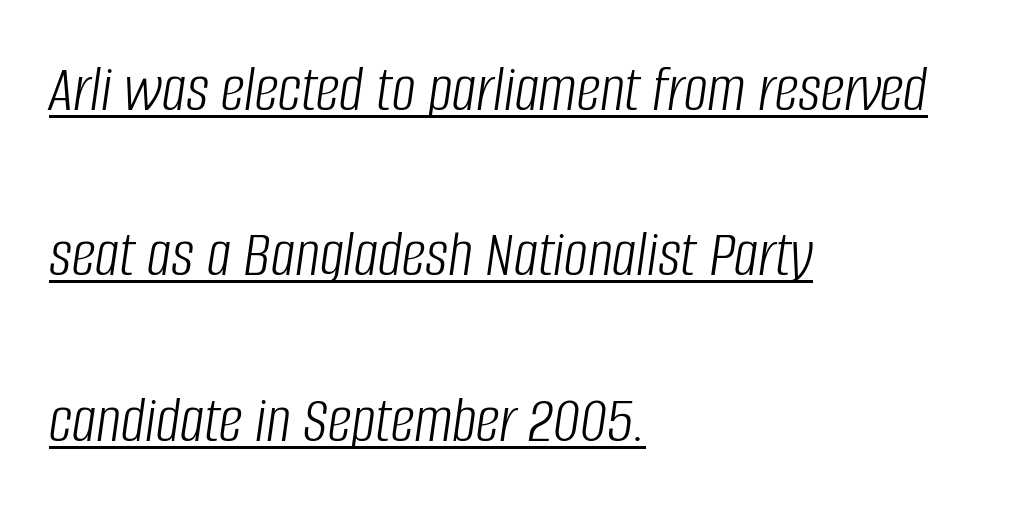
The image shows 67 px light, condensed type, italic (leaning right); set left-aligned, loose line spacing (2.47x), normal letter spacing, underlined; low stroke contrast and a large x-height.
